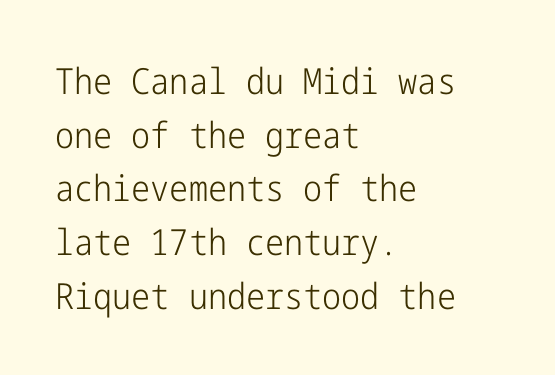
The image shows 36 px light, condensed sans-serif type, upright; set left-aligned, normal line spacing (1.49x), normal letter spacing, not underlined; low stroke contrast and a medium x-height.
